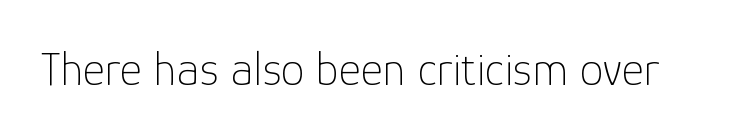
The weight tops out at a normal text grade. Style check: upright. Spacing between characters is what you'd get straight out of the box. This rendering employs a face without finishing strokes, i.e., a sans-serif. Bare-footed words on every line. The letters advance in unequal steps, a hallmark of proportional type.
